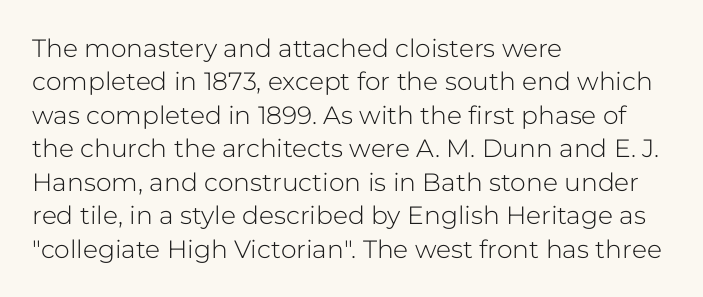
Notice how the stems are strictly vertical — no italics here. Clear beneath every line of the passage. Compared with typical paragraphs, the rows here are spaced about the same. The letters look calm and open, with moderate or lighter stems. Spacing between characters is what you'd get straight out of the box.
